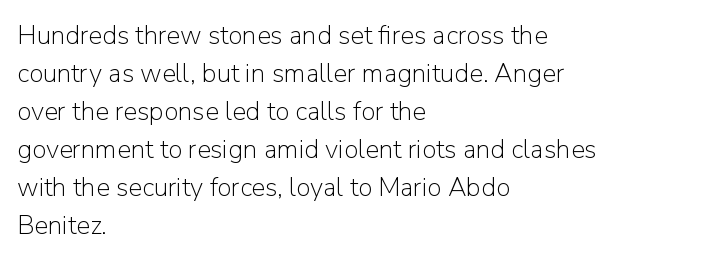
The image shows 26 px text type, upright; set left-aligned, normal line spacing (1.46x), normal letter spacing, not underlined.
